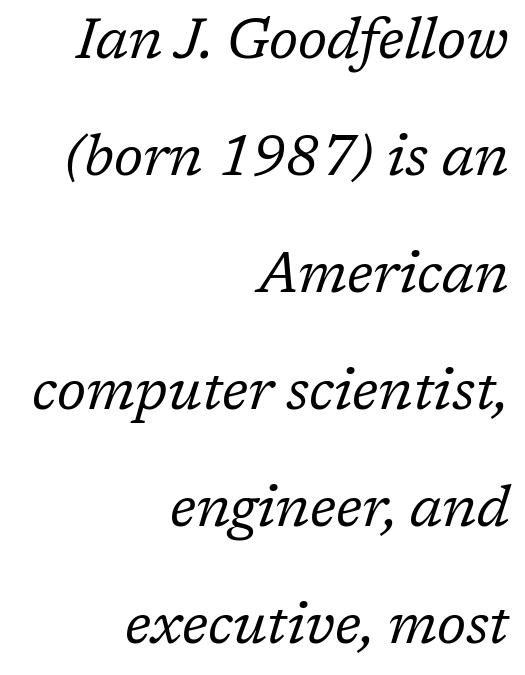
The image shows 56 px regular-weight serif type, italic (leaning right); set right-aligned, loose line spacing (2.09x), normal letter spacing, not underlined; low stroke contrast and a medium x-height.
